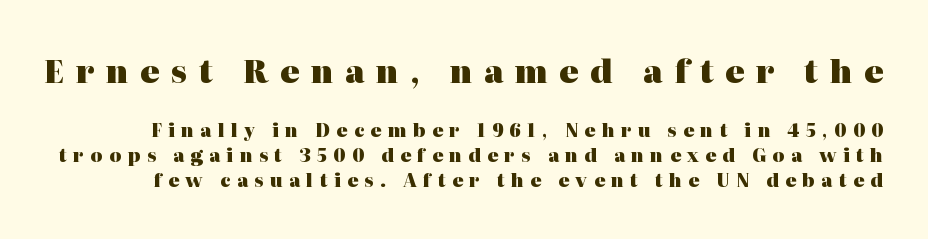
{"serif": "yes", "italic": "no", "bold": "yes", "weight": "heavy", "width": "normal", "stroke_contrast": "high", "x_height": "medium", "monospaced": "no", "underline": "no", "line_spacing": "normal", "line_spacing_ratio": 1.39, "letter_spacing": "wide", "letter_spacing_em": 0.36, "larger_block": "first", "size_ratio": 1.78, "glyph_px": 32}
